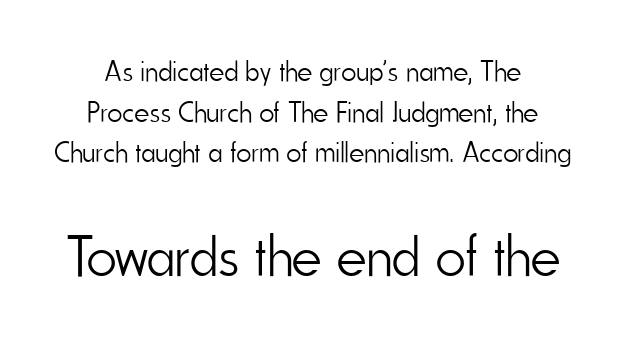
The image shows 58 px light, condensed sans-serif type, upright; set normal line spacing (1.4x), normal letter spacing, not underlined; the second (bottom) block is 2.0x larger; low stroke contrast and a small x-height.
